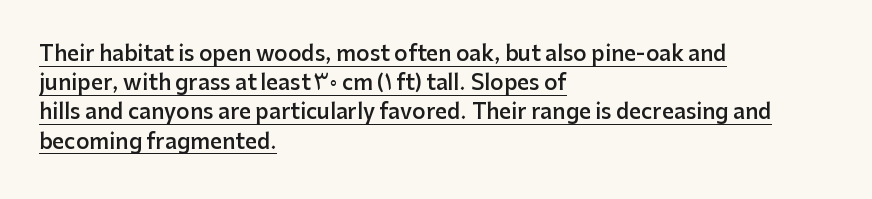
Characters remain perfectly vertical along every line. Does a line run under the words? Yes, clearly. Semibold letterforms, between regular and bold. How are the letters spaced? Ordinarily, with no added tracking.
